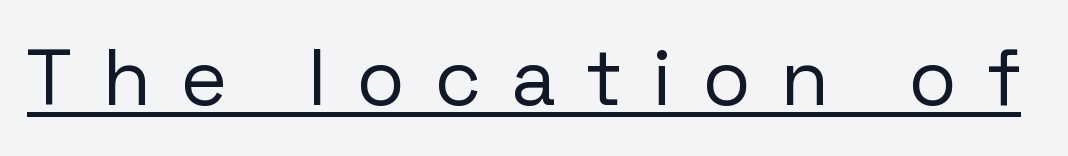
{"serif": "no", "italic": "no", "bold": "no", "weight": "regular", "width": "normal", "stroke_contrast": "low", "x_height": "medium", "monospaced": "no", "underline": "yes", "letter_spacing": "wide", "letter_spacing_em": 0.4, "glyph_px": 79}
